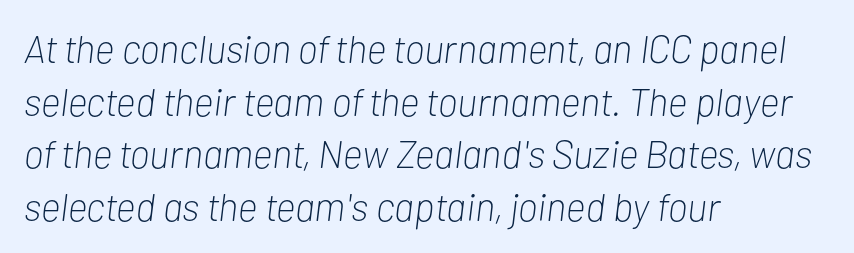
{"italic": "yes", "lean": "right", "slant_degrees": 7, "bold": "no", "weight": "light", "width": "condensed", "stroke_contrast": "low", "x_height": "medium", "monospaced": "no", "underline": "no", "align": "left", "line_spacing": "normal", "line_spacing_ratio": 1.35, "letter_spacing": "normal", "letter_spacing_em": 0.0, "glyph_px": 39}
